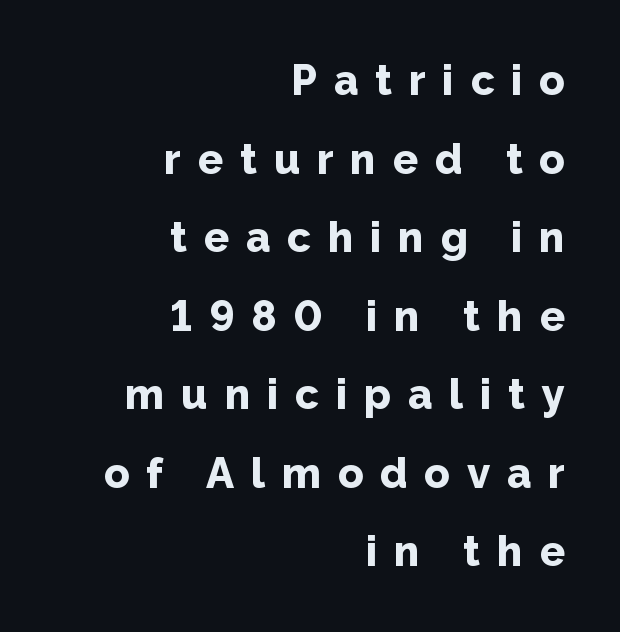
Q: Is the text bold? A: Yes.
Q: Is the text italic (slanted)? A: No, it is upright.
Q: Is the typeface a serif or a sans-serif typeface? A: Sans-serif.
Q: Is the text underlined? A: No.
Q: How is the paragraph aligned? A: Right-aligned.
Q: Is the spacing between letters normal or unusually wide? A: Unusually wide.
Q: Width (condensed, normal, or wide)? A: Normal.
Q: Stroke contrast? A: Low.
Q: x-height? A: Medium.
Q: Monospaced? A: No.
